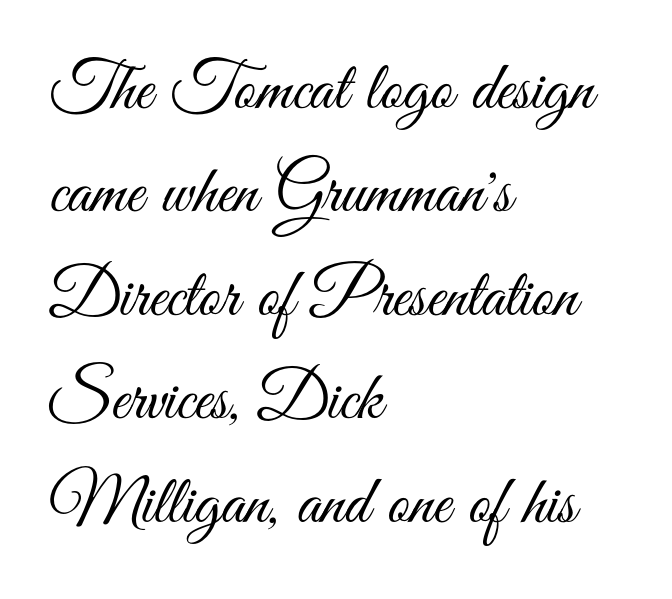
{"serif": "no", "bold": "no", "weight": "light", "width": "condensed", "stroke_contrast": "medium", "x_height": "small", "monospaced": "no", "underline": "no", "align": "left", "line_spacing": "normal", "line_spacing_ratio": 1.5, "letter_spacing": "normal", "letter_spacing_em": 0.0, "glyph_px": 69}
